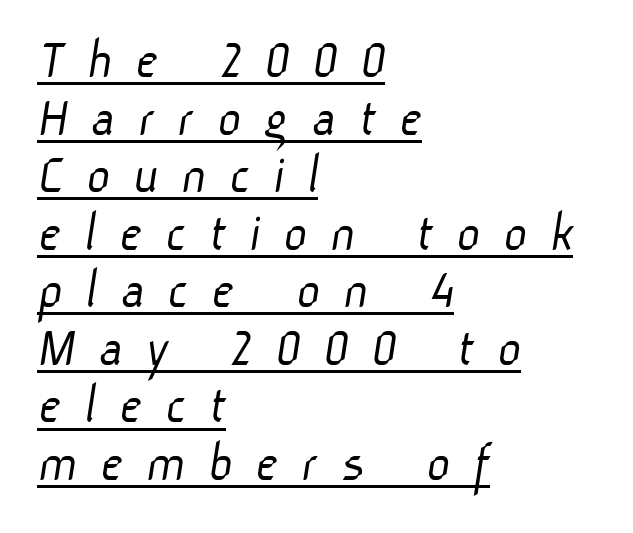
{"serif": "no", "bold": "no", "weight": "light", "width": "normal", "stroke_contrast": "low", "x_height": "medium", "monospaced": "no", "underline": "yes", "align": "left", "line_spacing": "tight", "line_spacing_ratio": 1.01, "letter_spacing": "wide", "letter_spacing_em": 0.4, "glyph_px": 57}
